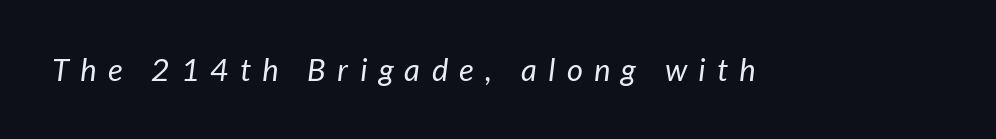
Display-style spreading of the glyphs; the letterfit is very open. Here the designer chose a conventional face with non-uniform glyph widths. Unmarked baselines from the first word to the last. The characters are drawn with everyday or finer stroke widths.
